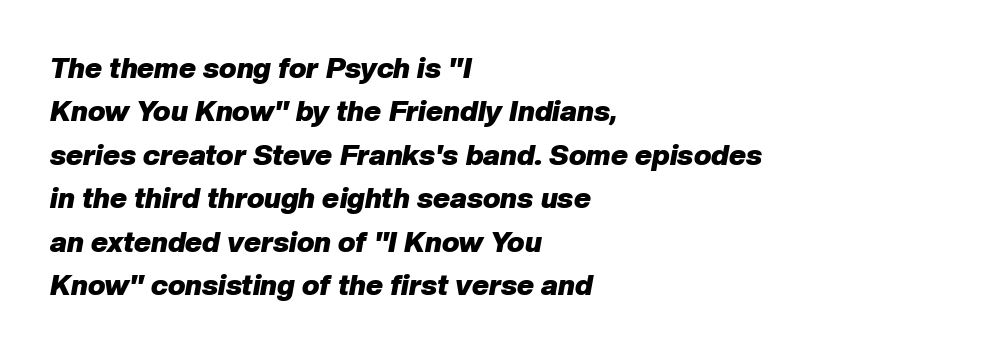
{"italic": "yes", "lean": "right", "slant_degrees": 10, "bold": "yes", "weight": "heavy", "width": "normal", "stroke_contrast": "low", "x_height": "medium", "monospaced": "no", "underline": "no", "align": "left", "line_spacing": "normal", "line_spacing_ratio": 1.5, "letter_spacing": "normal", "letter_spacing_em": 0.0, "glyph_px": 29}
